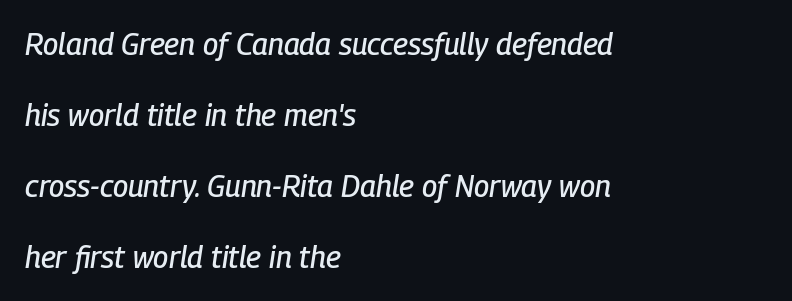
Q: Is the text italic (slanted)? A: Yes, it leans right by about 9 degrees.
Q: Is the text underlined? A: No.
Q: How is the paragraph aligned? A: Left-aligned.
Q: Is the spacing between letters normal or unusually wide? A: Normal.
Q: Is the spacing between lines tight, normal or loose? A: Loose.
Q: Width (condensed, normal, or wide)? A: Condensed.
Q: Stroke contrast? A: Low.
Q: x-height? A: Medium.
Q: Monospaced? A: No.
